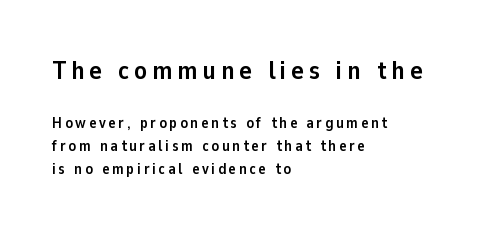
{"italic": "no", "bold": "yes", "underline": "no", "align": "left", "line_spacing": "normal", "line_spacing_ratio": 1.52, "larger_block": "first", "size_ratio": 1.73, "glyph_px": 26}
